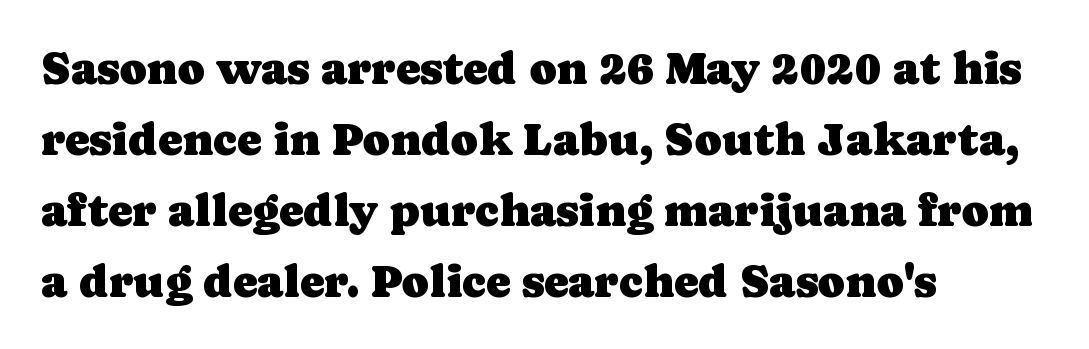
Q: Is the text italic (slanted)? A: No, it is upright.
Q: Is the typeface a serif or a sans-serif typeface? A: Serif.
Q: Is the text underlined? A: No.
Q: How is the paragraph aligned? A: Left-aligned.
Q: Is the spacing between letters normal or unusually wide? A: Normal.
Q: Is the spacing between lines tight, normal or loose? A: Normal.
Q: Width (condensed, normal, or wide)? A: Normal.
Q: Stroke contrast? A: Low.
Q: x-height? A: Medium.
Q: Monospaced? A: No.
